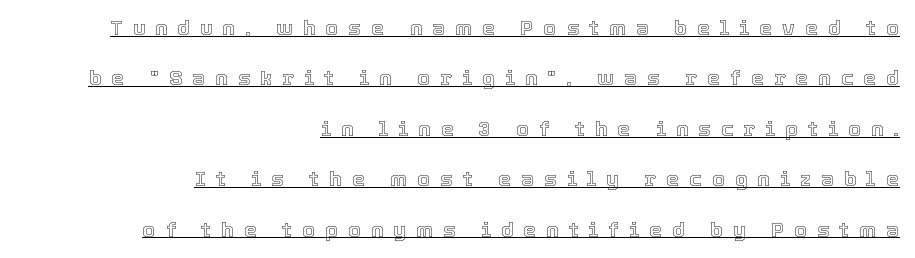
The image shows 21 px text type, upright; set right-aligned, loose line spacing (2.4x), unusually wide letter spacing (+0.47 em), underlined.
